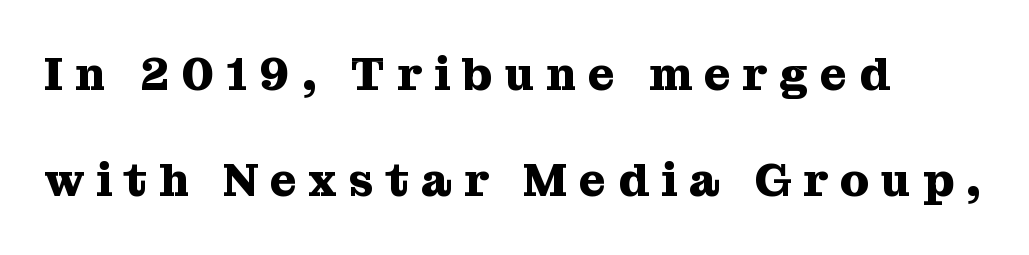
The image shows 46 px heavy serif type, upright; set left-aligned, loose line spacing (2.31x), unusually wide letter spacing (+0.26 em), not underlined; medium stroke contrast and a medium x-height.
